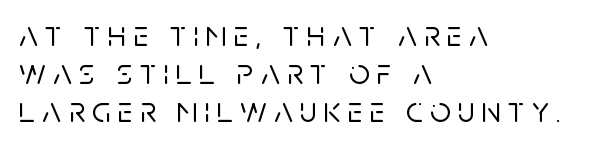
The image shows 36 px sans-serif type, upright; set left-aligned, tight line spacing (1.05x), unusually wide letter spacing (+0.2 em), not underlined; low stroke contrast and a large x-height.
